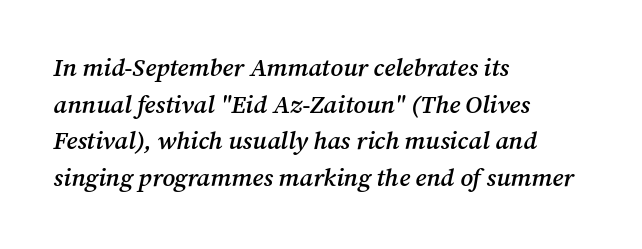
Glance below the letters and you will spot only blank space. Nothing unusual about the tracking: characters are spaced as the font intends. Alignment: flush left. There's an unmistakable incline to the writing here.
